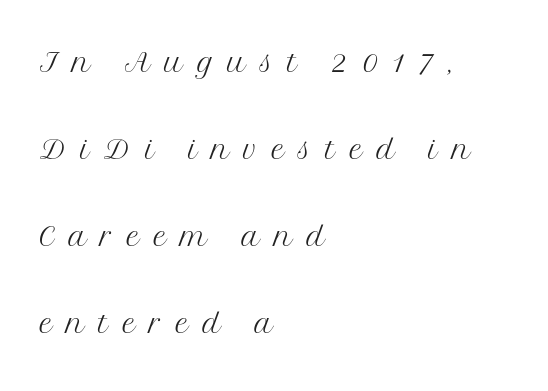
Do the characters align in a grid? No, the font is proportional. A clean baseline with only descenders dipping below it. I'd call this a serif setting — the letters wear small feet.
